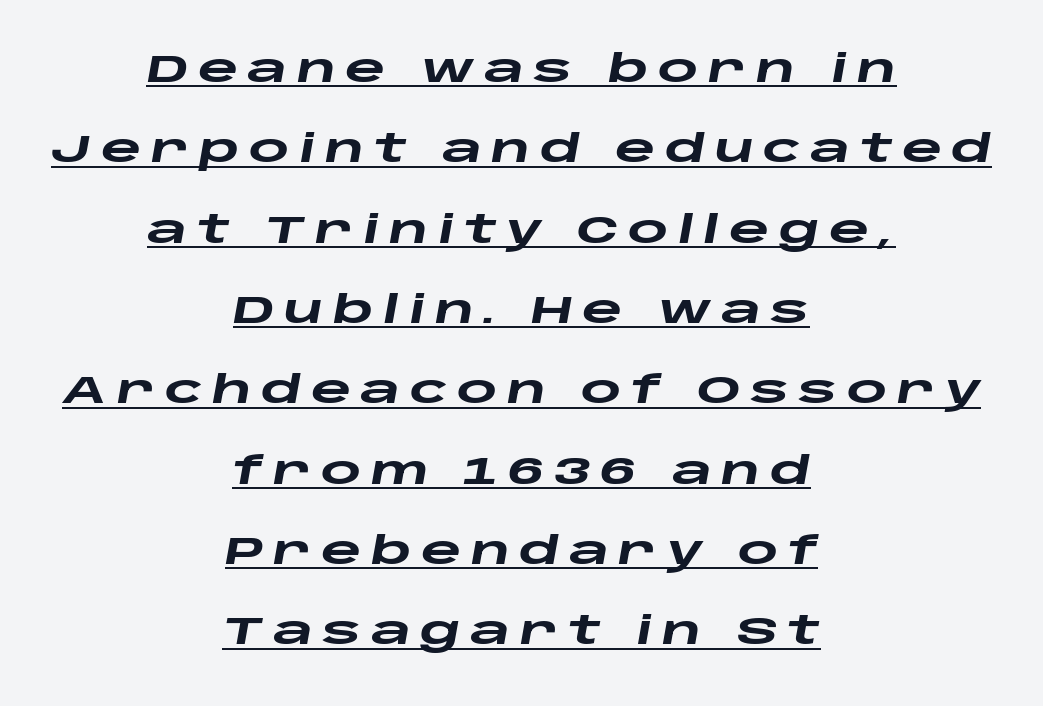
Q: Is the text bold? A: Yes.
Q: Is the text italic (slanted)? A: Yes, it leans right by about 10 degrees.
Q: Is the text underlined? A: Yes.
Q: How is the paragraph aligned? A: Centered.
Q: Is the spacing between letters normal or unusually wide? A: Unusually wide.
Q: Is the spacing between lines tight, normal or loose? A: Loose.
Q: Width (condensed, normal, or wide)? A: Wide.
Q: Stroke contrast? A: Low.
Q: x-height? A: Large.
Q: Monospaced? A: No.
